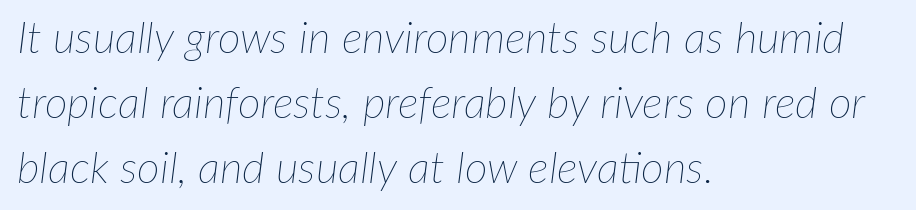
Q: Is the text bold? A: No.
Q: Is the text italic (slanted)? A: Yes, it leans right by about 7 degrees.
Q: Is the text underlined? A: No.
Q: How is the paragraph aligned? A: Left-aligned.
Q: Is the spacing between letters normal or unusually wide? A: Normal.
Q: Is the spacing between lines tight, normal or loose? A: Normal.
Q: Width (condensed, normal, or wide)? A: Normal.
Q: Stroke contrast? A: Low.
Q: x-height? A: Medium.
Q: Monospaced? A: No.
